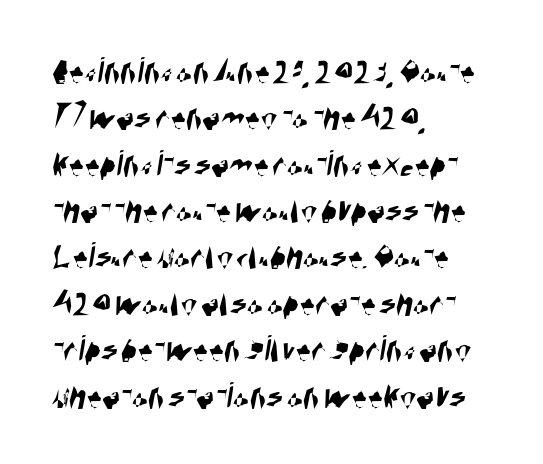
Q: Is the typeface a serif or a sans-serif typeface? A: Sans-serif.
Q: Is the text underlined? A: No.
Q: How is the paragraph aligned? A: Left-aligned.
Q: Is the spacing between letters normal or unusually wide? A: Normal.
Q: Width (condensed, normal, or wide)? A: Condensed.
Q: Stroke contrast? A: High.
Q: x-height? A: Large.
Q: Monospaced? A: No.
